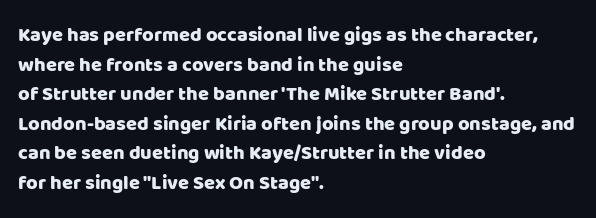
The image shows 20 px text type, upright; set left-aligned, normal line spacing (1.48x), normal letter spacing, not underlined.
